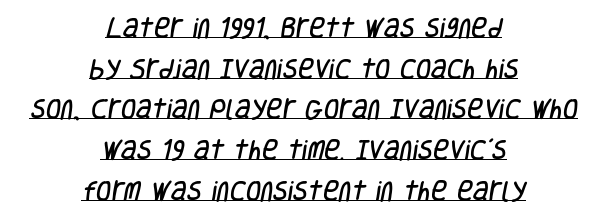
Q: Is the text underlined? A: Yes.
Q: How is the paragraph aligned? A: Centered.
Q: Is the spacing between letters normal or unusually wide? A: Normal.
